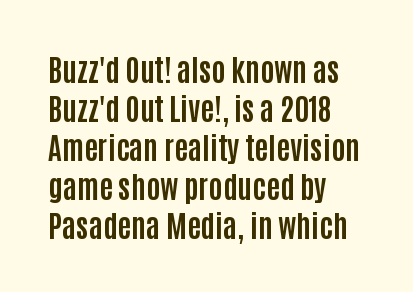
{"serif": "no", "italic": "no", "bold": "yes", "weight": "bold", "width": "condensed", "stroke_contrast": "low", "x_height": "large", "monospaced": "no", "underline": "no", "align": "left", "line_spacing": "normal", "line_spacing_ratio": 1.3, "letter_spacing": "normal", "letter_spacing_em": 0.0, "glyph_px": 30}
